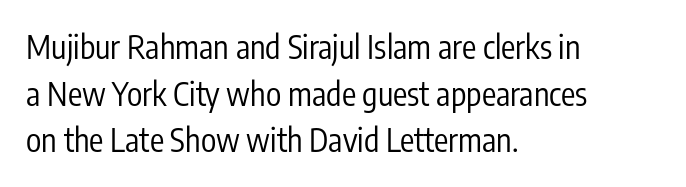
The image shows 32 px regular-weight, condensed sans-serif type, upright; set left-aligned, normal line spacing (1.46x), normal letter spacing, not underlined; low stroke contrast and a medium x-height.
